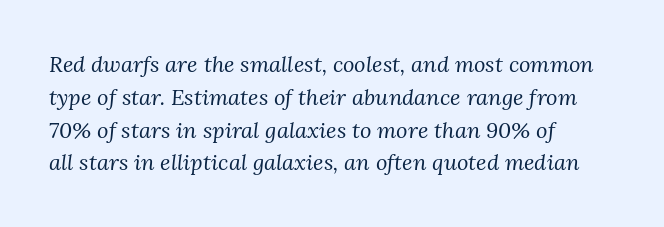
{"italic": "yes", "lean": "right", "slant_degrees": 3, "bold": "no", "underline": "no", "align": "left", "line_spacing": "normal", "line_spacing_ratio": 1.49, "letter_spacing": "normal", "letter_spacing_em": 0.0, "glyph_px": 22}
